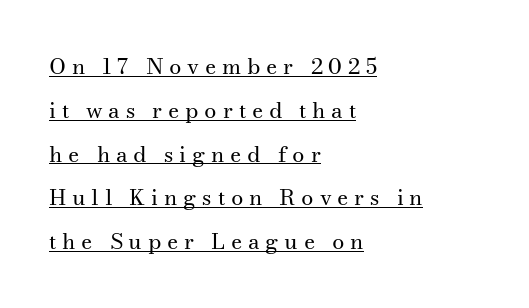
These glyphs show unthickened strokes, regular width or finer. The letters stand upright; this is a roman face. The lines are spread far apart with generous leading. Caption: lettering with a line underneath. This sample is left-justified, so line endings fall wherever the words run out.
